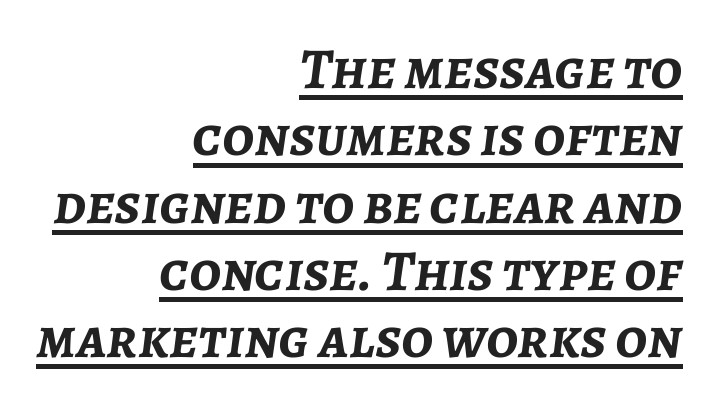
{"italic": "yes", "lean": "right", "slant_degrees": 7, "bold": "yes", "weight": "semibold", "width": "normal", "stroke_contrast": "low", "x_height": "medium", "monospaced": "no", "underline": "yes", "align": "right", "line_spacing_ratio": 1.16, "letter_spacing": "normal", "letter_spacing_em": 0.0, "glyph_px": 58}
